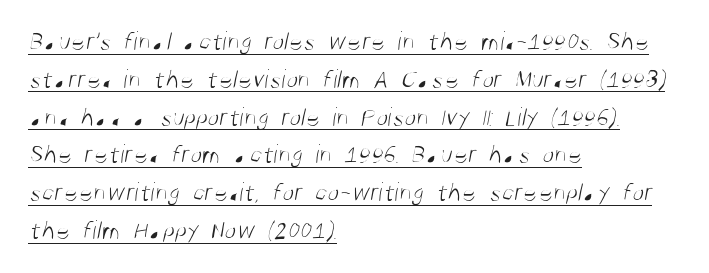
The setting favours the left margin, as ordinary paragraphs usually do. In designer terms, the underline attribute is active on this setting. Stroke thickness stays within the range of a standard reading face or lighter. Here the glyphs are tracked normally, forming tight word shapes. If you measured baseline to baseline, you'd find a middling distance.
